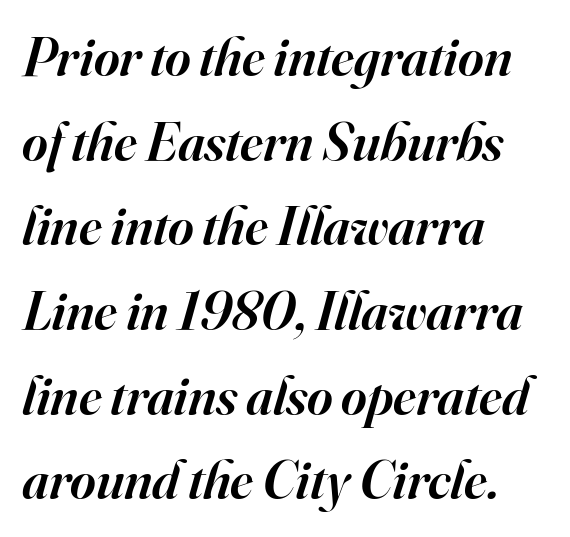
{"serif": "yes", "italic": "yes", "lean": "right", "slant_degrees": 16, "bold": "semi", "weight": "semibold", "width": "normal", "stroke_contrast": "high", "x_height": "small", "monospaced": "no", "underline": "no", "align": "left", "line_spacing": "normal", "line_spacing_ratio": 1.54, "letter_spacing": "normal", "letter_spacing_em": 0.0, "glyph_px": 55}
